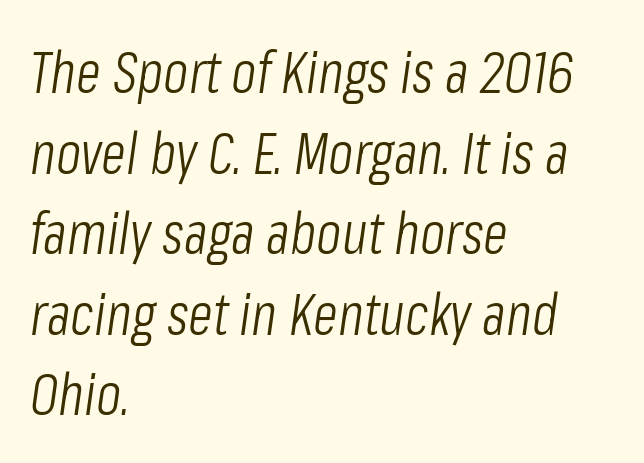
{"italic": "yes", "lean": "right", "slant_degrees": 8, "bold": "no", "weight": "light", "width": "condensed", "stroke_contrast": "low", "x_height": "medium", "monospaced": "no", "underline": "no", "align": "left", "line_spacing": "normal", "line_spacing_ratio": 1.39, "letter_spacing": "normal", "letter_spacing_em": 0.0, "glyph_px": 58}
